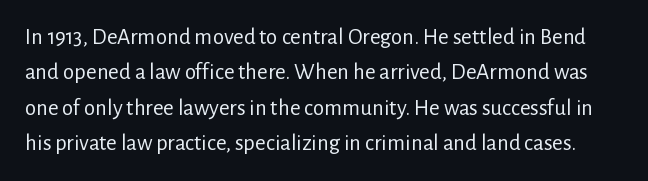
Descenders hang freely into open space. Between one letter and the next there's only the usual sliver of space. This is not heavy type; no bold has been used. Each new line begins a customary step beneath the previous one.
